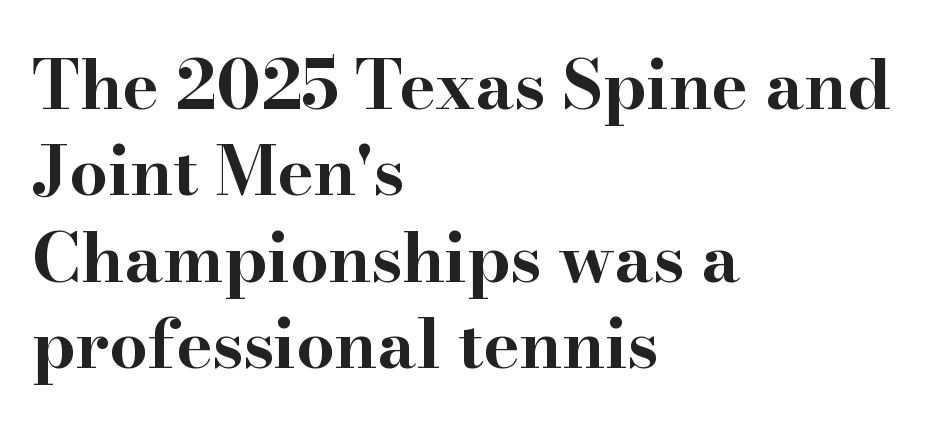
Q: Is the text bold? A: Yes.
Q: Is the text italic (slanted)? A: No, it is upright.
Q: Is the typeface a serif or a sans-serif typeface? A: Serif.
Q: Is the text underlined? A: No.
Q: How is the paragraph aligned? A: Left-aligned.
Q: Is the spacing between letters normal or unusually wide? A: Normal.
Q: Is the spacing between lines tight, normal or loose? A: Normal.
Q: Width (condensed, normal, or wide)? A: Wide.
Q: Stroke contrast? A: High.
Q: x-height? A: Small.
Q: Monospaced? A: No.
